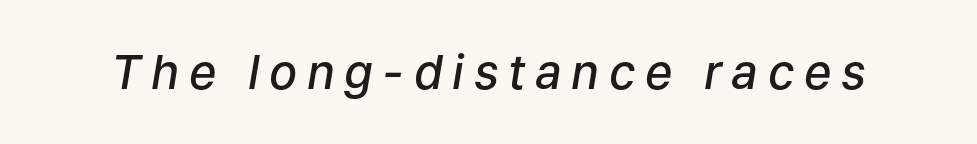
{"italic": "yes", "lean": "right", "slant_degrees": 9, "bold": "semi", "weight": "semibold", "width": "normal", "stroke_contrast": "low", "x_height": "medium", "monospaced": "no", "underline": "no", "letter_spacing": "wide", "letter_spacing_em": 0.2, "glyph_px": 47}
